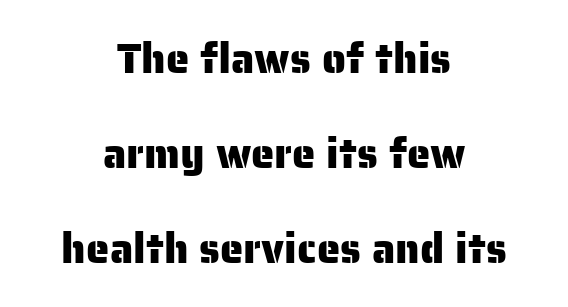
The image shows 42 px sans-serif type, upright; set centered, loose line spacing (2.26x), normal letter spacing, not underlined; low stroke contrast and a medium x-height.
